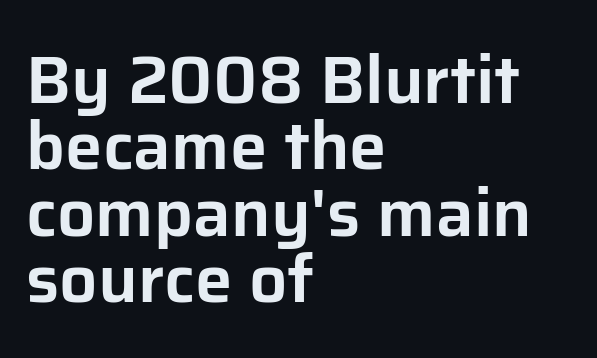
Q: Is the text italic (slanted)? A: No, it is upright.
Q: Is the typeface a serif or a sans-serif typeface? A: Sans-serif.
Q: Is the text underlined? A: No.
Q: How is the paragraph aligned? A: Left-aligned.
Q: Is the spacing between letters normal or unusually wide? A: Normal.
Q: Is the spacing between lines tight, normal or loose? A: Tight.
Q: Width (condensed, normal, or wide)? A: Normal.
Q: Stroke contrast? A: Low.
Q: x-height? A: Medium.
Q: Monospaced? A: No.
